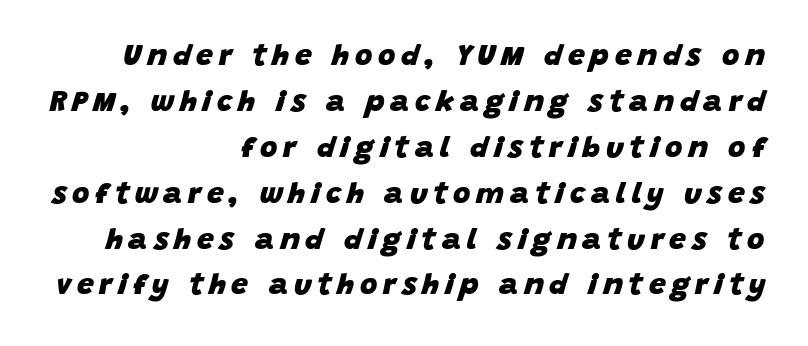
Posture: slanted. Do the characters align in a grid? No, the font is proportional. Strokes here are thick enough to call this a true bold. Vertical spacing — default. Is the block centered? No — it sits flush against the right margin. Decoration check: the copy has no underline.
